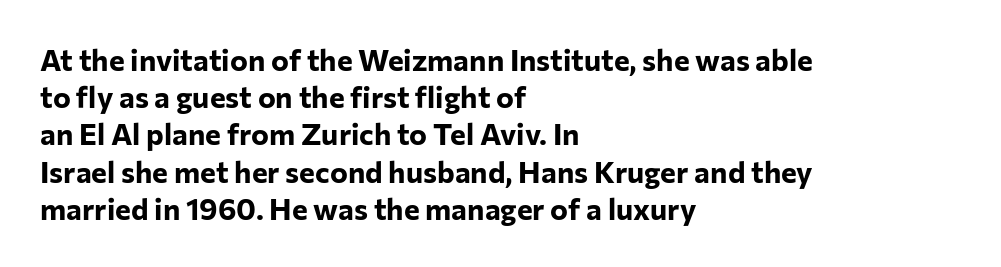
Q: Is the text bold? A: Yes.
Q: Is the text italic (slanted)? A: No, it is upright.
Q: Is the typeface a serif or a sans-serif typeface? A: Sans-serif.
Q: Is the text underlined? A: No.
Q: How is the paragraph aligned? A: Left-aligned.
Q: Is the spacing between letters normal or unusually wide? A: Normal.
Q: Width (condensed, normal, or wide)? A: Normal.
Q: Stroke contrast? A: Low.
Q: x-height? A: Medium.
Q: Monospaced? A: No.
